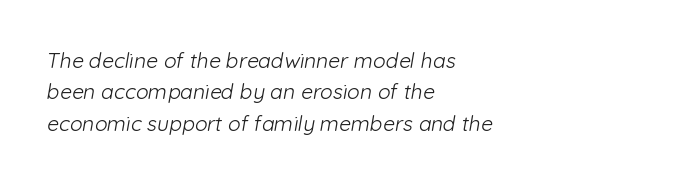
{"bold": "no", "underline": "no", "align": "left", "line_spacing": "normal", "line_spacing_ratio": 1.49, "letter_spacing": "normal", "letter_spacing_em": 0.0, "glyph_px": 21}
